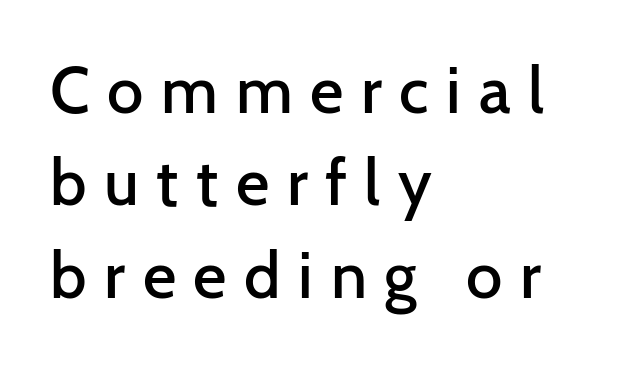
This is roman type, the default non-slanted kind. Each letter keeps its own natural width here, so spacing adapts to shape. The string is rendered with underlining switched off. Leading: standard. Typeset ragged right — the left edge is the straight one.
